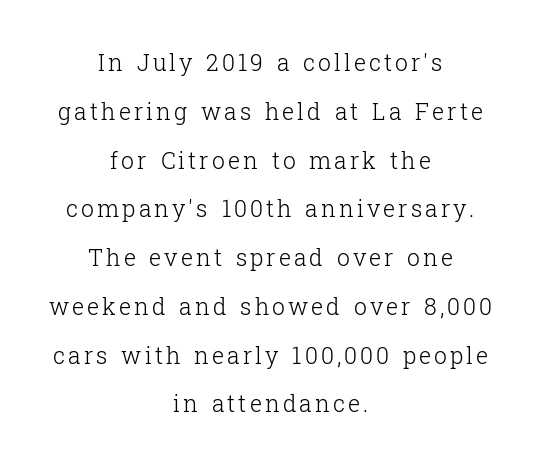
{"italic": "no", "bold": "no", "underline": "no", "align": "center", "line_spacing": "loose", "line_spacing_ratio": 2.12, "glyph_px": 23}
